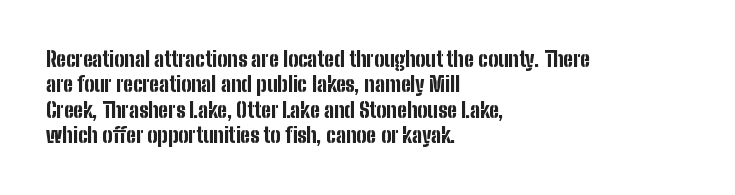
{"italic": "no", "bold": "yes", "underline": "no", "align": "left", "line_spacing_ratio": 1.21, "letter_spacing": "normal", "letter_spacing_em": 0.0, "glyph_px": 21}
